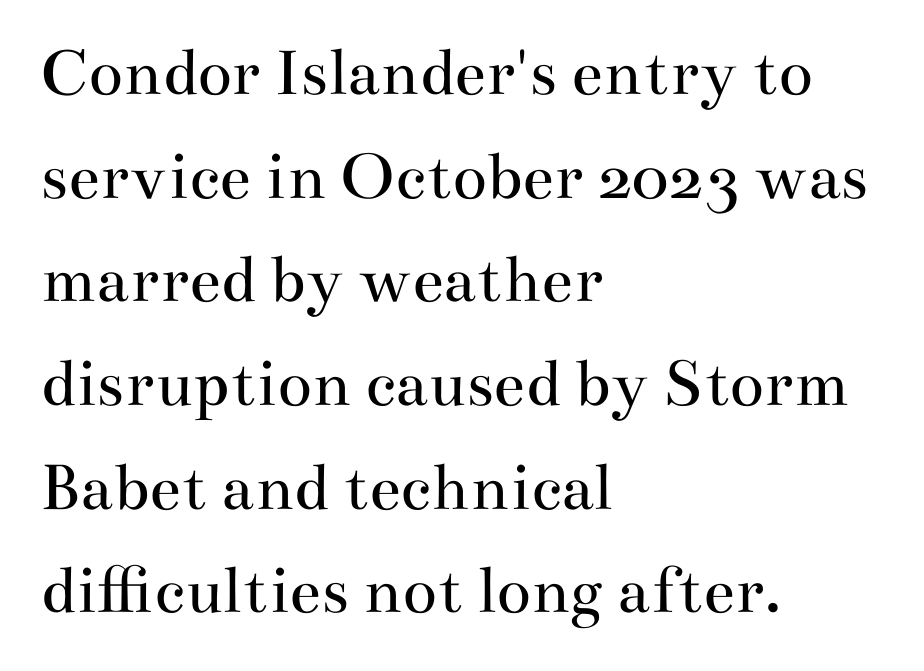
The image shows 71 px regular-weight, wide serif type, upright; set left-aligned, normal line spacing (1.46x), normal letter spacing, not underlined; medium stroke contrast and a small x-height.
